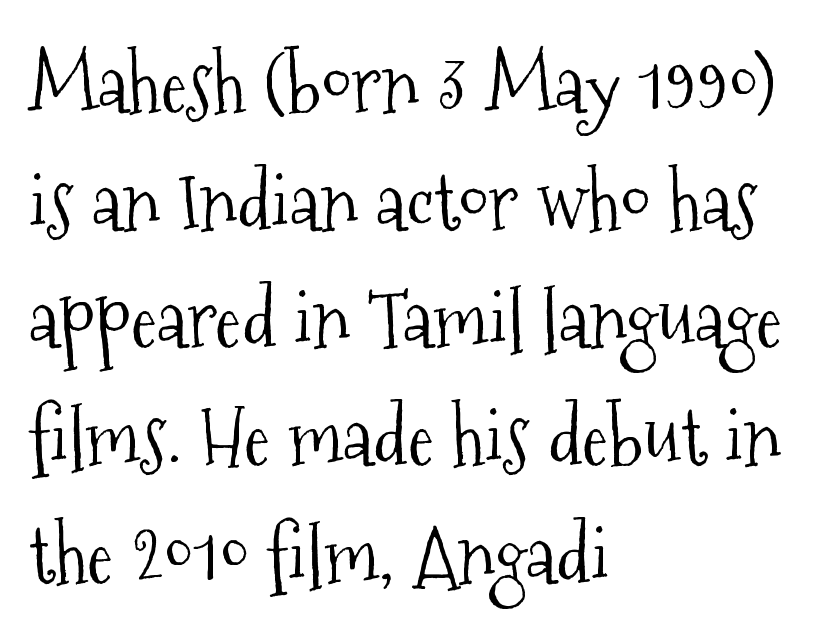
In terms of posture, this sample is upright. The ragged edge is on the right, which tells us the setting is flush left. Are there feet on the stems? There are — it's a serif. Character widths vary here, with narrow letters taking less room than wide ones. The string is rendered with underlining switched off.
